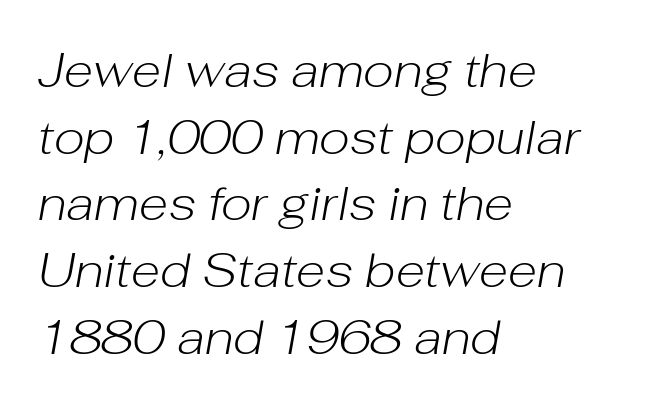
Q: Is the text bold? A: No.
Q: Is the text italic (slanted)? A: Yes, it leans right by about 10 degrees.
Q: Is the text underlined? A: No.
Q: How is the paragraph aligned? A: Left-aligned.
Q: Is the spacing between letters normal or unusually wide? A: Normal.
Q: Is the spacing between lines tight, normal or loose? A: Normal.
Q: Width (condensed, normal, or wide)? A: Normal.
Q: Stroke contrast? A: Low.
Q: x-height? A: Medium.
Q: Monospaced? A: No.
